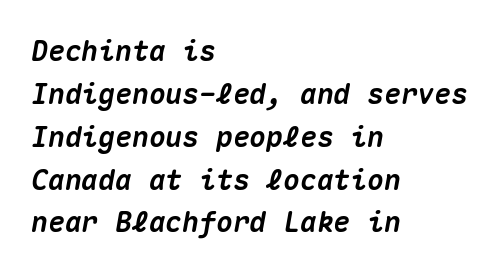
{"italic": "yes", "lean": "right", "slant_degrees": 10, "bold": "yes", "weight": "heavy", "width": "normal", "stroke_contrast": "medium", "x_height": "medium", "monospaced": "yes", "underline": "no", "align": "left", "line_spacing": "normal", "line_spacing_ratio": 1.53, "letter_spacing": "normal", "letter_spacing_em": 0.0, "glyph_px": 28}
